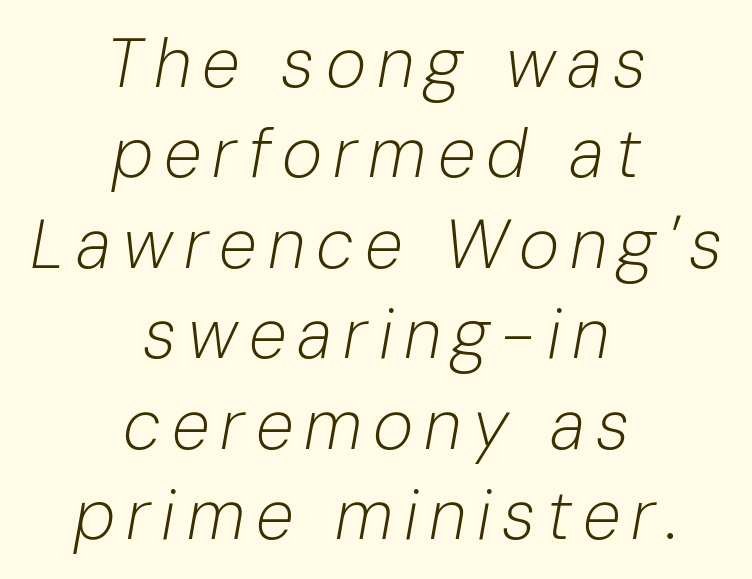
{"italic": "yes", "lean": "right", "slant_degrees": 10, "bold": "no", "weight": "light", "width": "normal", "stroke_contrast": "low", "x_height": "medium", "monospaced": "no", "underline": "no", "align": "center", "line_spacing": "normal", "line_spacing_ratio": 1.31, "glyph_px": 69}
